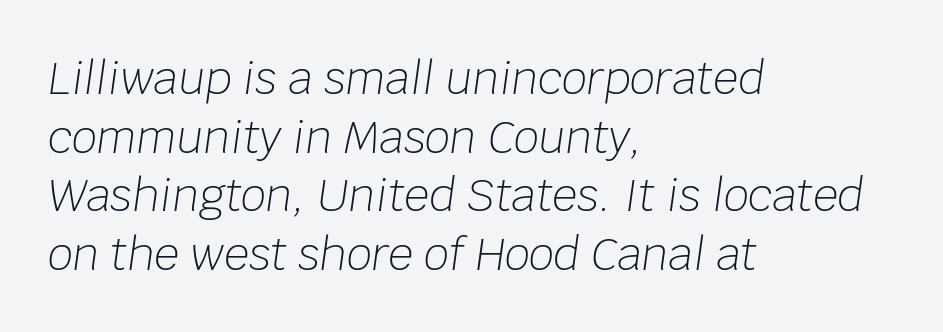
Q: Is the text bold? A: No.
Q: Is the text italic (slanted)? A: Yes, it leans right by about 8 degrees.
Q: Is the text underlined? A: No.
Q: How is the paragraph aligned? A: Left-aligned.
Q: Is the spacing between letters normal or unusually wide? A: Normal.
Q: Is the spacing between lines tight, normal or loose? A: Normal.
Q: Width (condensed, normal, or wide)? A: Normal.
Q: Stroke contrast? A: Low.
Q: x-height? A: Large.
Q: Monospaced? A: No.
